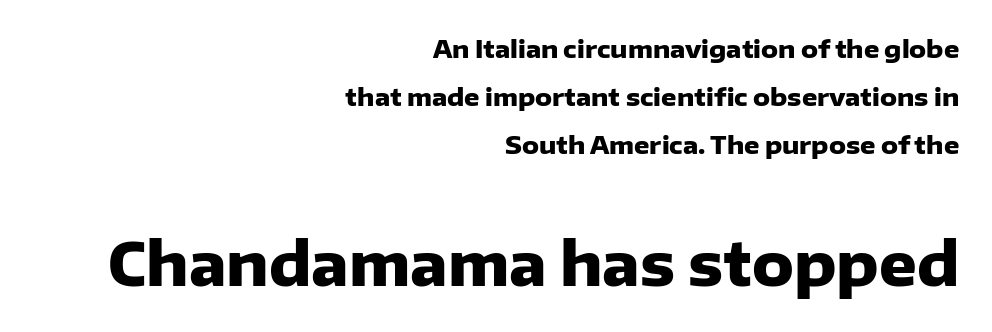
{"serif": "no", "italic": "no", "bold": "yes", "weight": "heavy", "width": "normal", "stroke_contrast": "low", "x_height": "medium", "monospaced": "no", "underline": "no", "align": "right", "line_spacing": "loose", "line_spacing_ratio": 2.01, "letter_spacing": "normal", "letter_spacing_em": 0.0, "larger_block": "second", "size_ratio": 2.46, "glyph_px": 59}
